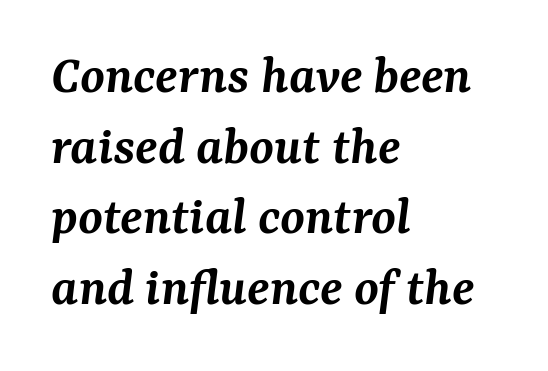
The image shows 56 px semibold serif type, italic (leaning right); set left-aligned, normal line spacing (1.26x), normal letter spacing, not underlined; medium stroke contrast and a medium x-height.
